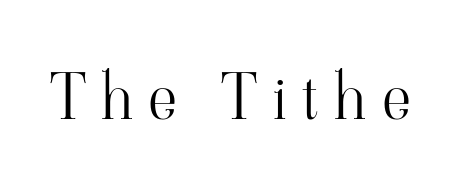
The image shows 64 px light serif type, upright; set unusually wide letter spacing (+0.24 em), not underlined; high stroke contrast and a small x-height.
